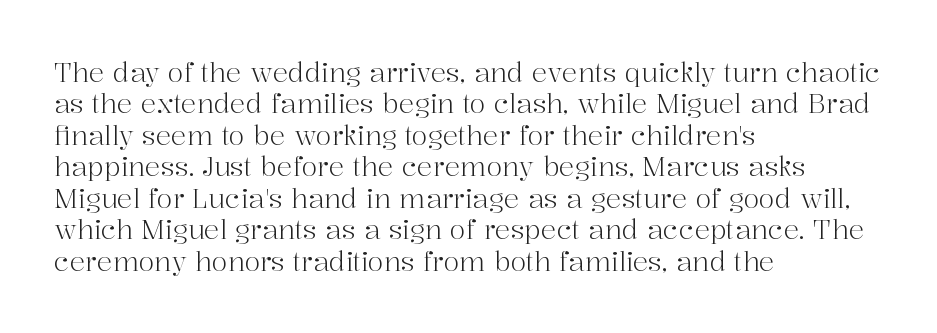
{"italic": "no", "bold": "no", "underline": "no", "align": "left", "line_spacing_ratio": 1.21, "letter_spacing": "normal", "letter_spacing_em": 0.0, "glyph_px": 26}
